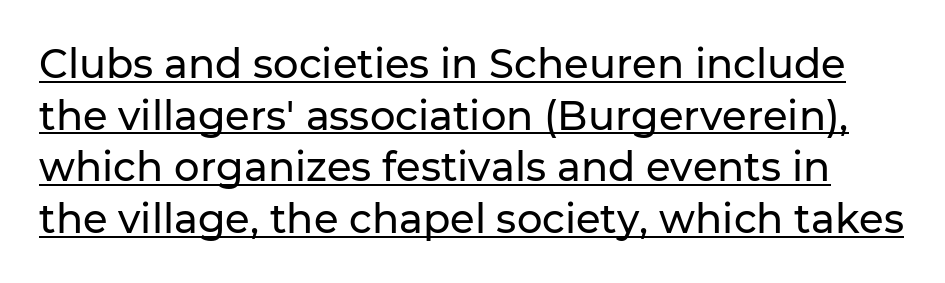
Horizontal bands of white between lines are of average thickness. Does the lettering tilt? It doesn't — this is upright. The glyphs in this specimen are sans serif. How are the letters spaced? Ordinarily, with no added tracking. Notice how a bar underscores the lettering throughout.
